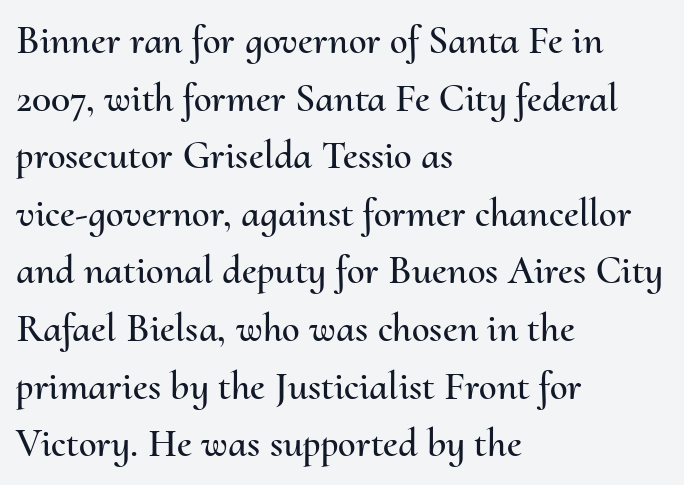
The image shows 40 px text type, upright; set left-aligned, normal line spacing (1.44x), normal letter spacing, not underlined; medium stroke contrast and a small x-height.
